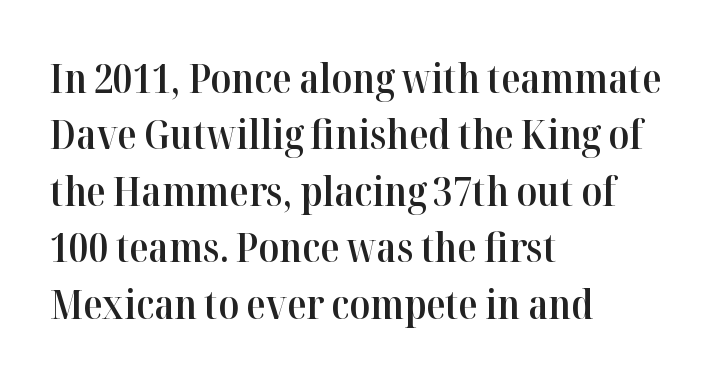
Serif or sans? Serif — the stroke terminals have little feet. The rendering anchors every line to the left-hand side. Here the designer chose a conventional face with non-uniform glyph widths. Anything drawn beneath the words? Only blank space. Caption: standard tracking, unaltered. Baseline-to-baseline distance is the conventional proportion of letter height.
